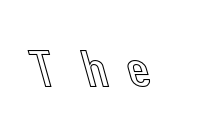
Q: Is the text italic (slanted)? A: Yes.
Q: Is the text underlined? A: No.
Q: Is the spacing between letters normal or unusually wide? A: Unusually wide.
Q: Width (condensed, normal, or wide)? A: Normal.
Q: x-height? A: Medium.
Q: Monospaced? A: No.
